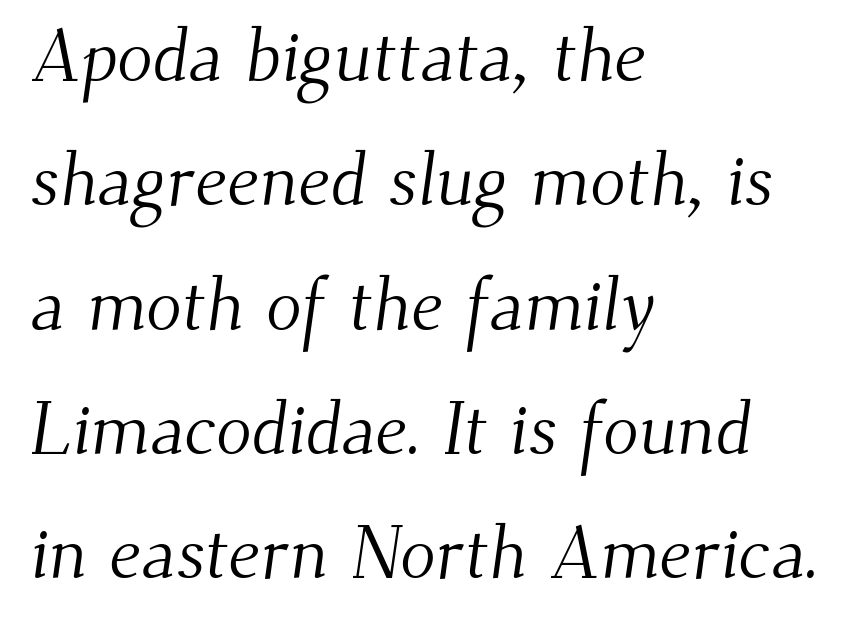
{"serif": "yes", "bold": "no", "weight": "light", "width": "normal", "stroke_contrast": "medium", "x_height": "small", "monospaced": "no", "underline": "no", "align": "left", "line_spacing": "normal", "line_spacing_ratio": 1.68, "letter_spacing": "normal", "letter_spacing_em": 0.0, "glyph_px": 74}
